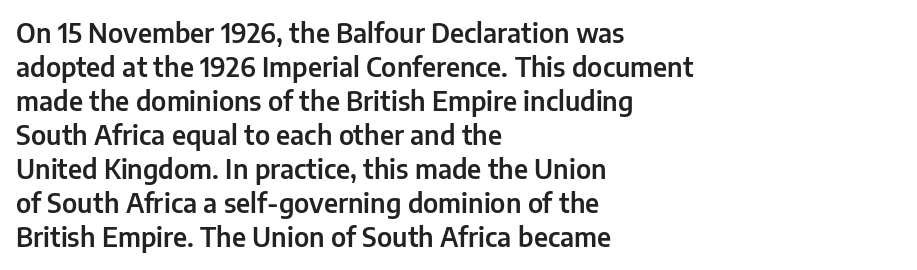
The image shows 26 px text type, upright; set left-aligned, normal line spacing (1.31x), normal letter spacing, not underlined.
